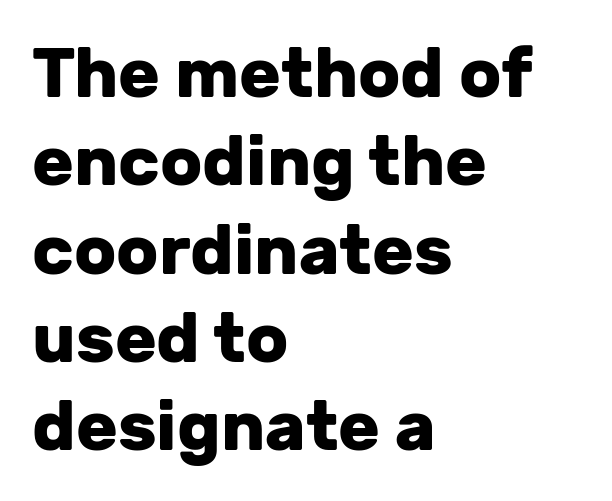
Q: Is the text bold? A: Yes.
Q: Is the text italic (slanted)? A: No, it is upright.
Q: Is the typeface a serif or a sans-serif typeface? A: Sans-serif.
Q: Is the text underlined? A: No.
Q: How is the paragraph aligned? A: Left-aligned.
Q: Is the spacing between letters normal or unusually wide? A: Normal.
Q: Is the spacing between lines tight, normal or loose? A: Normal.
Q: Width (condensed, normal, or wide)? A: Normal.
Q: Stroke contrast? A: Low.
Q: x-height? A: Medium.
Q: Monospaced? A: No.
